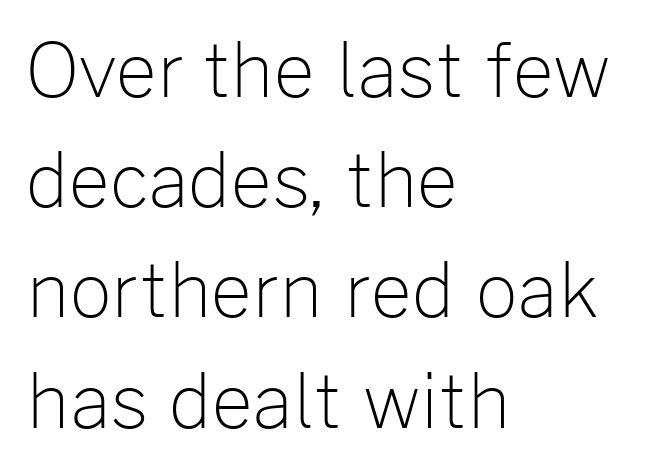
Q: Is the text bold? A: No.
Q: Is the text italic (slanted)? A: No, it is upright.
Q: Is the typeface a serif or a sans-serif typeface? A: Sans-serif.
Q: Is the text underlined? A: No.
Q: How is the paragraph aligned? A: Left-aligned.
Q: Is the spacing between letters normal or unusually wide? A: Normal.
Q: Is the spacing between lines tight, normal or loose? A: Normal.
Q: Width (condensed, normal, or wide)? A: Normal.
Q: Stroke contrast? A: Low.
Q: x-height? A: Medium.
Q: Monospaced? A: No.
